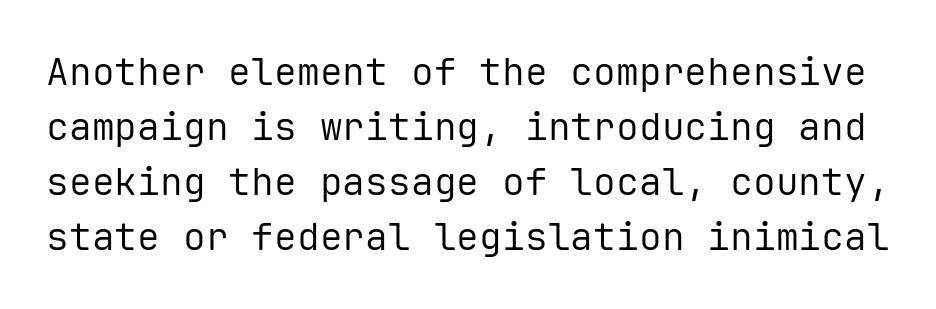
Q: Is the text bold? A: No.
Q: Is the text italic (slanted)? A: No, it is upright.
Q: Is the typeface a serif or a sans-serif typeface? A: Sans-serif.
Q: Is the text underlined? A: No.
Q: Is the spacing between letters normal or unusually wide? A: Normal.
Q: Is the spacing between lines tight, normal or loose? A: Normal.
Q: Width (condensed, normal, or wide)? A: Normal.
Q: Stroke contrast? A: Low.
Q: x-height? A: Medium.
Q: Monospaced? A: Yes.
